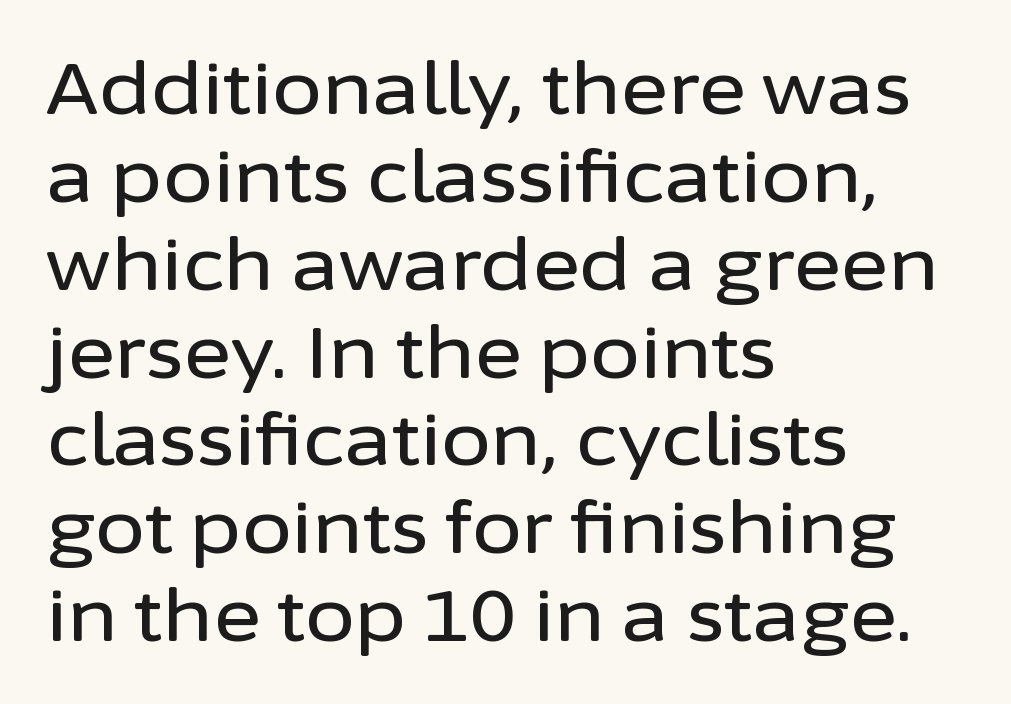
The image shows 72 px sans-serif type, upright; set left-aligned, line spacing 1.22x, normal letter spacing, not underlined; low stroke contrast and a medium x-height.
